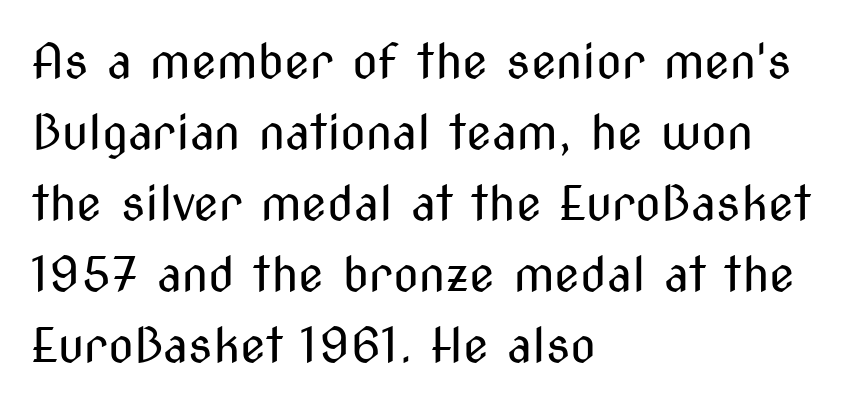
Q: Is the text bold? A: No.
Q: Is the text italic (slanted)? A: No, it is upright.
Q: Is the typeface a serif or a sans-serif typeface? A: Sans-serif.
Q: Is the text underlined? A: No.
Q: How is the paragraph aligned? A: Left-aligned.
Q: Is the spacing between letters normal or unusually wide? A: Normal.
Q: Is the spacing between lines tight, normal or loose? A: Normal.
Q: Width (condensed, normal, or wide)? A: Condensed.
Q: Stroke contrast? A: Medium.
Q: x-height? A: Medium.
Q: Monospaced? A: No.
